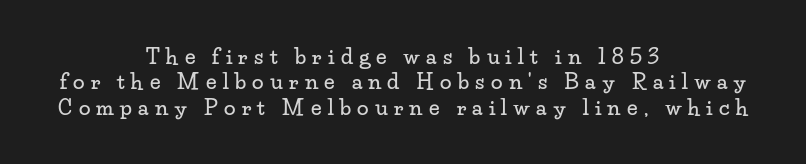
The image shows 21 px text type, upright; set centered, line spacing 1.21x, unusually wide letter spacing (+0.3 em), not underlined.
